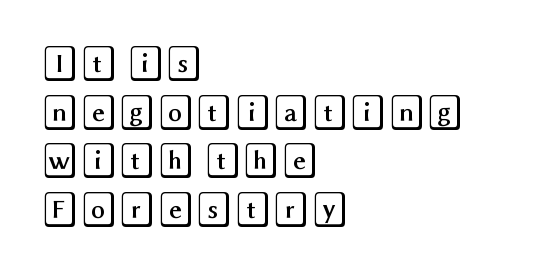
Q: Is the text italic (slanted)? A: No, it is upright.
Q: Is the text underlined? A: No.
Q: How is the paragraph aligned? A: Left-aligned.
Q: Is the spacing between letters normal or unusually wide? A: Normal.
Q: Is the spacing between lines tight, normal or loose? A: Normal.
Q: Width (condensed, normal, or wide)? A: Wide.
Q: x-height? A: Large.
